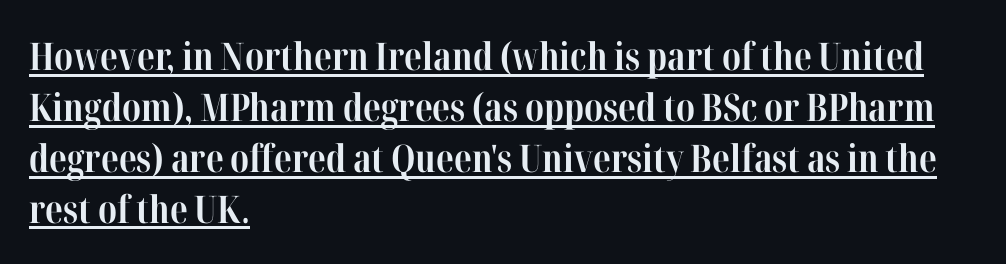
Q: Is the text bold? A: Yes.
Q: Is the text italic (slanted)? A: No, it is upright.
Q: Is the typeface a serif or a sans-serif typeface? A: Serif.
Q: Is the text underlined? A: Yes.
Q: How is the paragraph aligned? A: Left-aligned.
Q: Is the spacing between letters normal or unusually wide? A: Normal.
Q: Is the spacing between lines tight, normal or loose? A: Normal.
Q: Width (condensed, normal, or wide)? A: Condensed.
Q: Stroke contrast? A: High.
Q: x-height? A: Medium.
Q: Monospaced? A: No.
